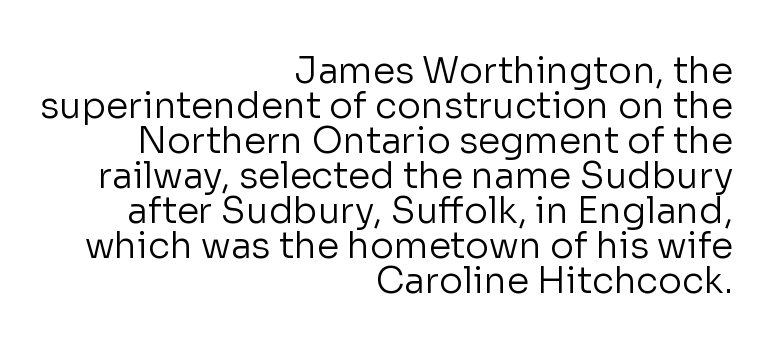
Q: Is the text bold? A: No.
Q: Is the text italic (slanted)? A: No, it is upright.
Q: Is the typeface a serif or a sans-serif typeface? A: Sans-serif.
Q: Is the text underlined? A: No.
Q: How is the paragraph aligned? A: Right-aligned.
Q: Is the spacing between letters normal or unusually wide? A: Normal.
Q: Is the spacing between lines tight, normal or loose? A: Tight.
Q: Width (condensed, normal, or wide)? A: Normal.
Q: Stroke contrast? A: Low.
Q: x-height? A: Medium.
Q: Monospaced? A: No.
